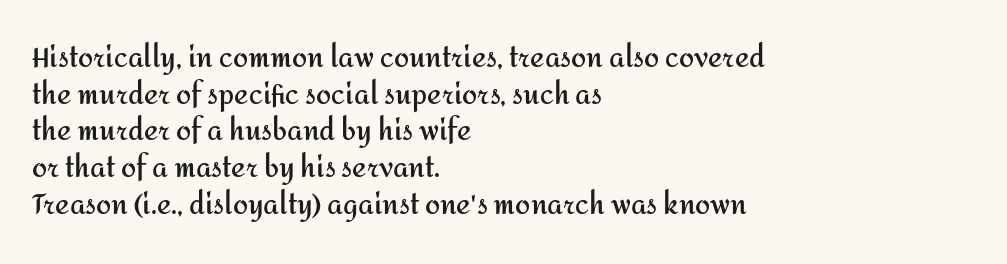
{"italic": "no", "bold": "yes", "underline": "no", "align": "left", "line_spacing": "normal", "line_spacing_ratio": 1.36, "letter_spacing": "normal", "letter_spacing_em": 0.0, "glyph_px": 27}
